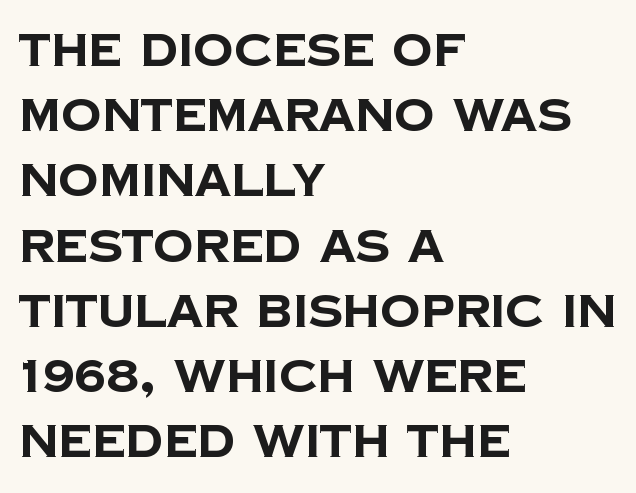
Q: Is the text bold? A: Yes.
Q: Is the typeface a serif or a sans-serif typeface? A: Sans-serif.
Q: Is the text underlined? A: No.
Q: How is the paragraph aligned? A: Left-aligned.
Q: Is the spacing between letters normal or unusually wide? A: Normal.
Q: Is the spacing between lines tight, normal or loose? A: Normal.
Q: Width (condensed, normal, or wide)? A: Normal.
Q: Stroke contrast? A: Low.
Q: x-height? A: Large.
Q: Monospaced? A: No.
